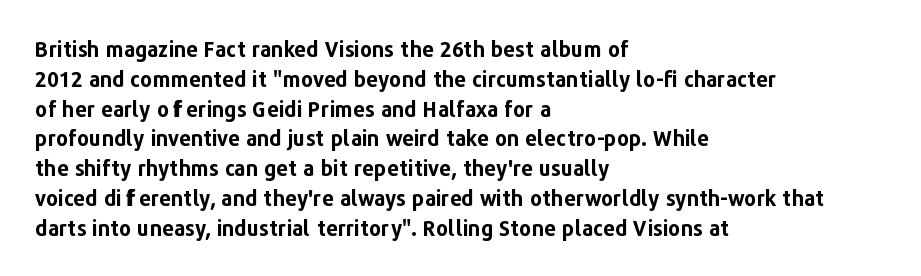
The image shows 21 px bold type, upright; set left-aligned, normal line spacing (1.42x), normal letter spacing, not underlined.
